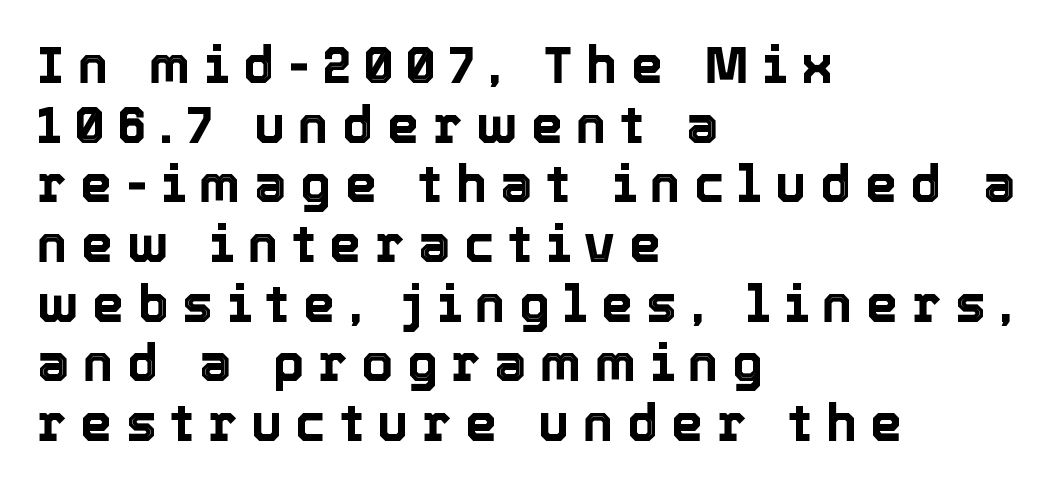
Q: Is the text italic (slanted)? A: No, it is upright.
Q: Is the text underlined? A: No.
Q: How is the paragraph aligned? A: Left-aligned.
Q: Is the spacing between letters normal or unusually wide? A: Unusually wide.
Q: Width (condensed, normal, or wide)? A: Normal.
Q: x-height? A: Medium.
Q: Monospaced? A: No.
